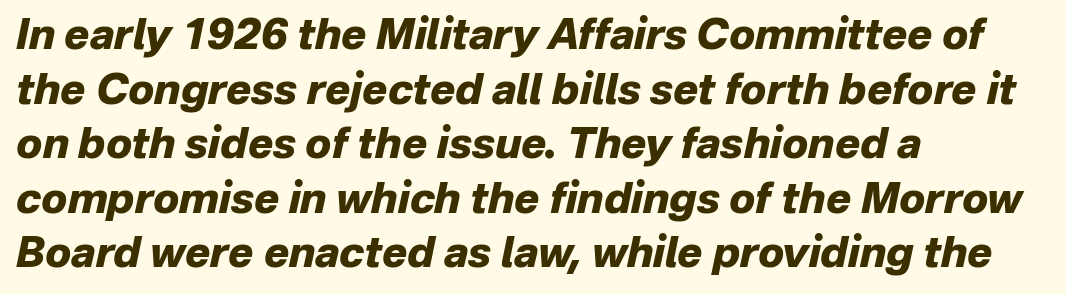
An italicized treatment has been applied to the whole sample. I'd describe the lettering as bold — thick and assertive. Tracking value appears to be zero — textbook default spacing. Letters rest on an invisible, unmarked baseline. Where is the straight margin? On the left. The vertical gap from one line to the next is medium.
